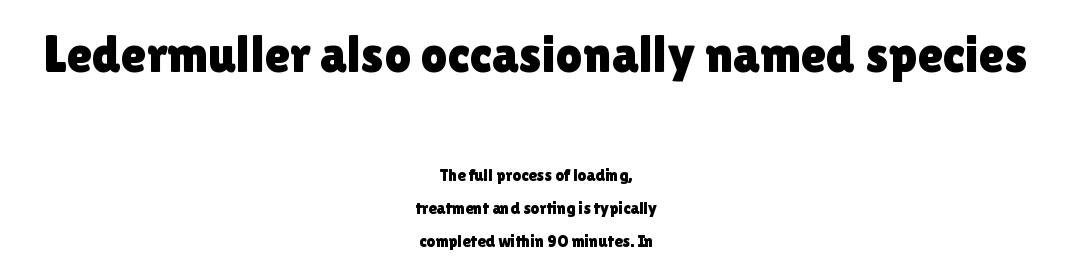
{"serif": "no", "italic": "no", "width": "normal", "x_height": "medium", "monospaced": "no", "underline": "no", "align": "center", "line_spacing": "loose", "line_spacing_ratio": 1.92, "letter_spacing": "normal", "letter_spacing_em": 0.0, "larger_block": "first", "size_ratio": 3.06, "glyph_px": 52}
